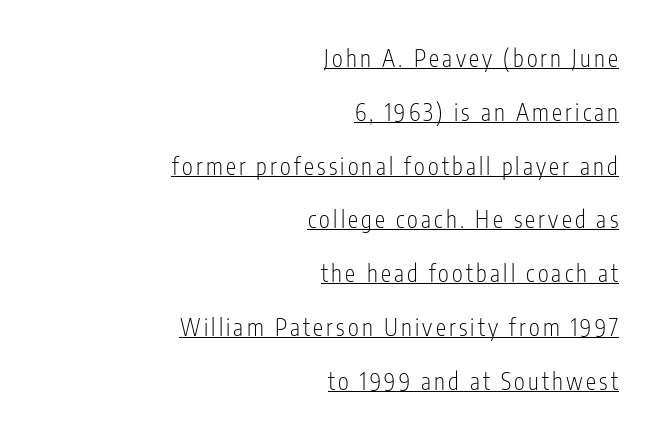
{"italic": "no", "bold": "no", "underline": "yes", "align": "right", "line_spacing": "loose", "line_spacing_ratio": 2.34, "glyph_px": 23}
